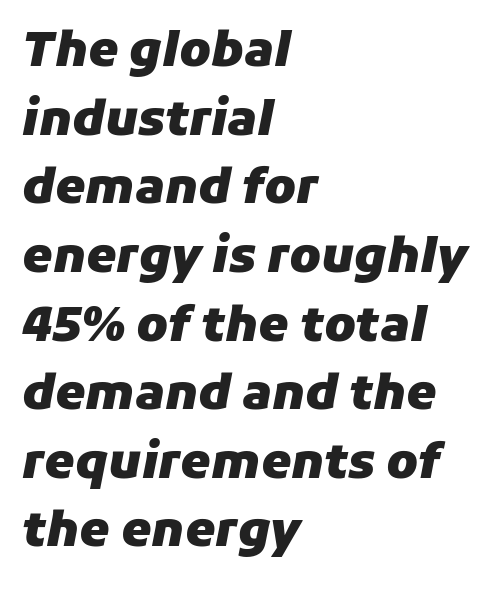
{"italic": "yes", "lean": "right", "slant_degrees": 11, "bold": "yes", "weight": "heavy", "width": "normal", "stroke_contrast": "low", "x_height": "medium", "monospaced": "no", "underline": "no", "align": "left", "line_spacing": "normal", "line_spacing_ratio": 1.43, "letter_spacing": "normal", "letter_spacing_em": 0.0, "glyph_px": 48}
